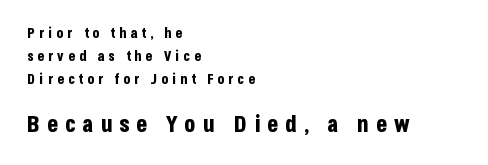
Underlining? Definitely not there. It's the straight-up-and-down kind of type. Block two is the big one; block one sits smaller above it. A normal amount of white space separates one row of letters from the next. Look at the stroke-to-counter ratio: heavy, a bold. The setting favours the left margin, as ordinary paragraphs usually do.
